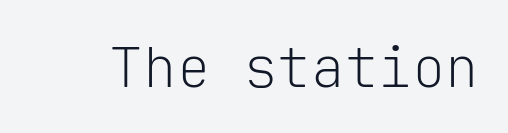
The letters march in equal steps, a hallmark of fixed-pitch type. In terms of posture, this sample is upright. To sum up the face: it is a sans, with no serifs. The weight would be labelled regular, book, light, or lighter still. The foot of each line stays bare and open. Nothing unusual about the tracking: characters are spaced as the font intends.
